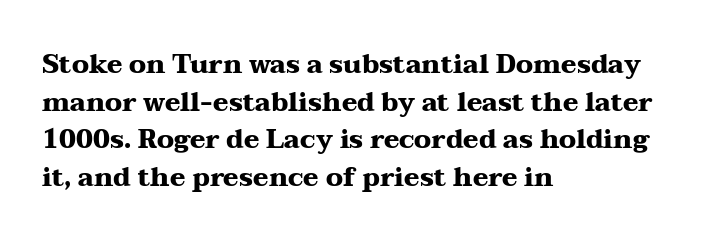
{"italic": "no", "bold": "yes", "underline": "no", "align": "left", "line_spacing": "normal", "line_spacing_ratio": 1.45, "letter_spacing": "normal", "letter_spacing_em": 0.0, "glyph_px": 26}
